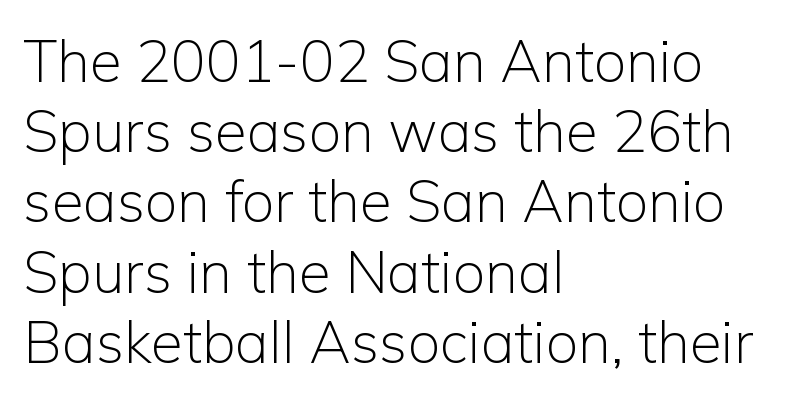
Q: Is the text bold? A: No.
Q: Is the text italic (slanted)? A: No, it is upright.
Q: Is the typeface a serif or a sans-serif typeface? A: Sans-serif.
Q: Is the text underlined? A: No.
Q: How is the paragraph aligned? A: Left-aligned.
Q: Is the spacing between letters normal or unusually wide? A: Normal.
Q: Width (condensed, normal, or wide)? A: Normal.
Q: Stroke contrast? A: Low.
Q: x-height? A: Medium.
Q: Monospaced? A: No.
